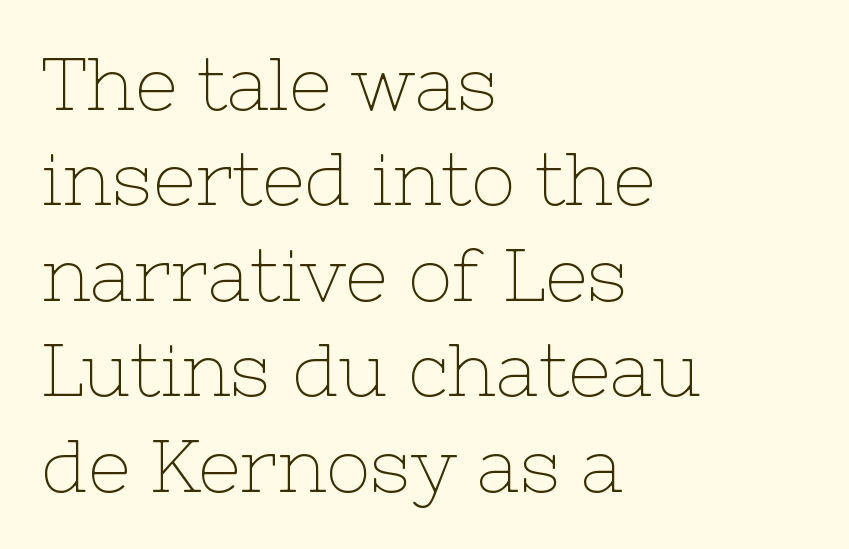
The image shows 74 px thin serif type, upright; set left-aligned, normal line spacing (1.29x), normal letter spacing, not underlined; low stroke contrast and a medium x-height.
